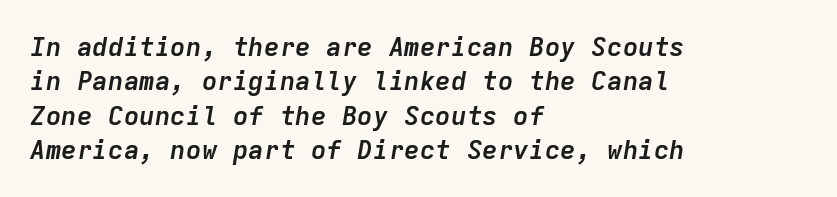
The image shows 26 px bold type, italic (leaning right); set left-aligned, normal line spacing (1.32x), normal letter spacing, not underlined.
